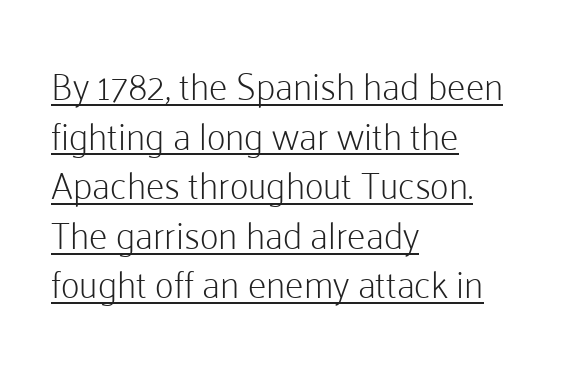
The image shows 37 px light sans-serif type, upright; set left-aligned, normal line spacing (1.34x), normal letter spacing, underlined; low stroke contrast and a medium x-height.
